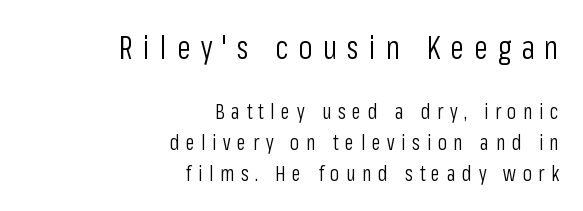
{"serif": "no", "italic": "no", "bold": "no", "weight": "light", "width": "condensed", "stroke_contrast": "low", "x_height": "medium", "monospaced": "no", "underline": "no", "align": "right", "line_spacing": "normal", "line_spacing_ratio": 1.46, "letter_spacing": "wide", "letter_spacing_em": 0.31, "larger_block": "first", "size_ratio": 1.52, "glyph_px": 32}
